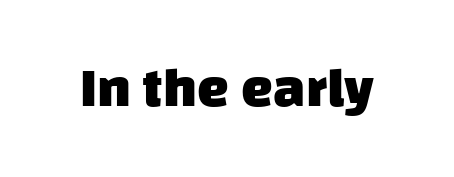
A clean baseline with only descenders dipping below it. This sample uses plain, unmodified letter spacing. As a designer I'd log this as weight 700, bold. This is sans-serif lettering, the kind often seen on screens and signage. Think of a printed novel: that variable character pitch is what you see here.
